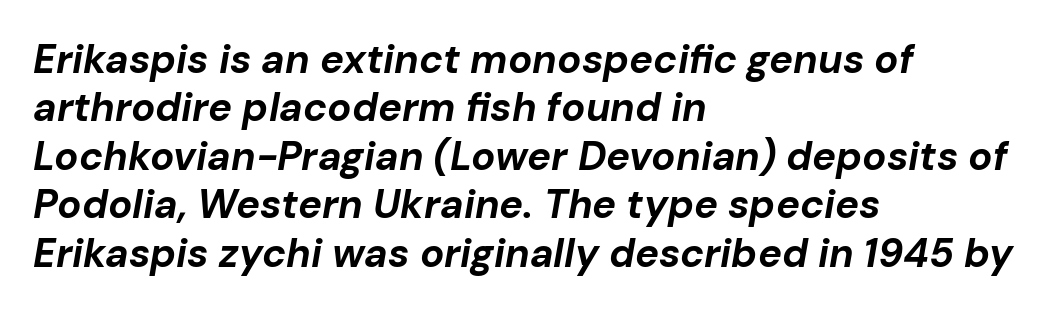
The image shows 40 px bold type, italic (leaning right); set left-aligned, line spacing 1.21x, normal letter spacing, not underlined; low stroke contrast and a medium x-height.
